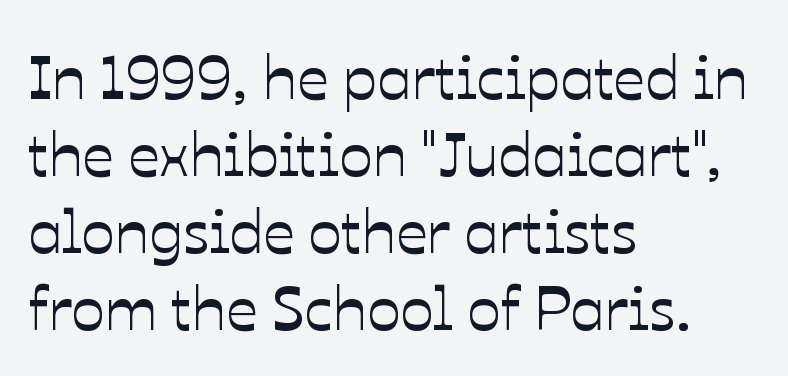
If you drew a ruler down the left edge, every line would touch it. The passage shown is not underscored anywhere. Nothing unusual about the tracking: characters are spaced as the font intends. Here the designer chose a conventional face with non-uniform glyph widths. Every stem runs plumb, perpendicular to the baseline.
